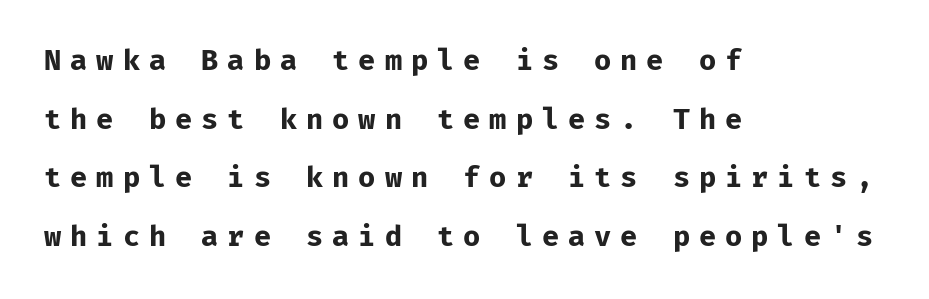
The image shows 28 px bold sans-serif type, upright; set left-aligned, loose line spacing (2.09x), unusually wide letter spacing (+0.32 em), not underlined; low stroke contrast and a medium x-height.
